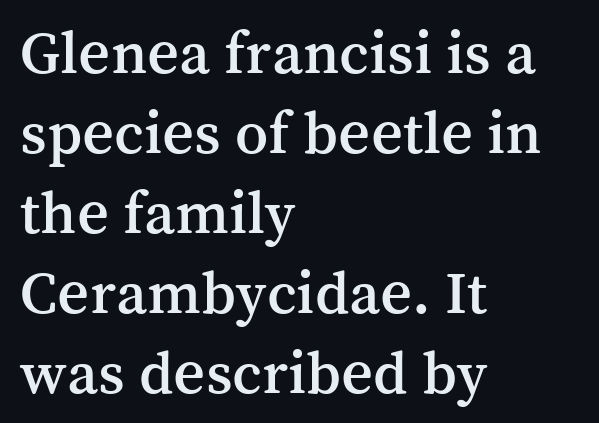
{"serif": "yes", "italic": "no", "width": "normal", "stroke_contrast": "medium", "x_height": "medium", "monospaced": "no", "underline": "no", "align": "left", "line_spacing": "normal", "line_spacing_ratio": 1.29, "letter_spacing": "normal", "letter_spacing_em": 0.0, "glyph_px": 62}
